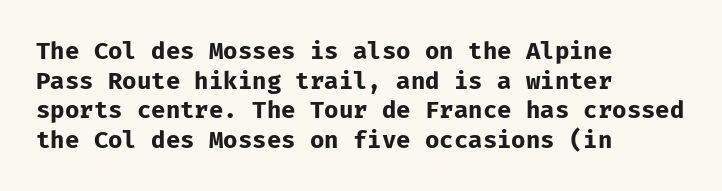
The image shows 24 px bold type, upright; set left-aligned, line spacing 1.23x, normal letter spacing, not underlined.
